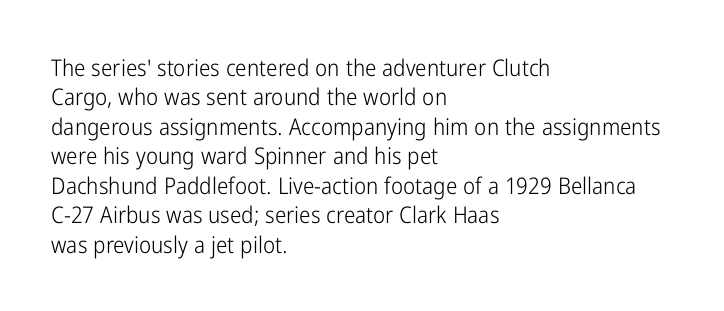
{"italic": "no", "bold": "no", "underline": "no", "align": "left", "line_spacing": "normal", "line_spacing_ratio": 1.28, "letter_spacing": "normal", "letter_spacing_em": 0.0, "glyph_px": 23}
